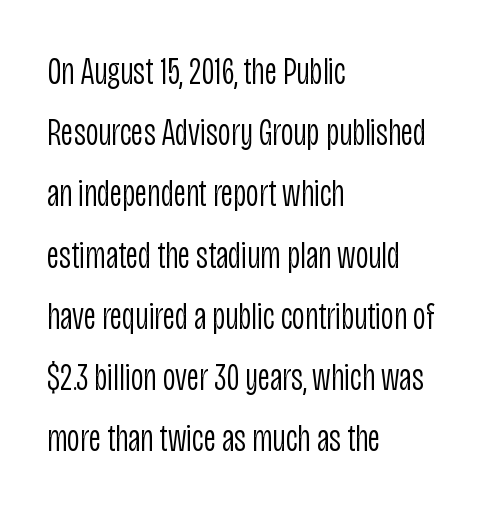
To sum up the face: it is a sans, with no serifs. Quick note: interline space is typical. All the whitespace from short lines collects on the right. It's the straight-up-and-down kind of type. The zone under the glyphs is completely vacant.
